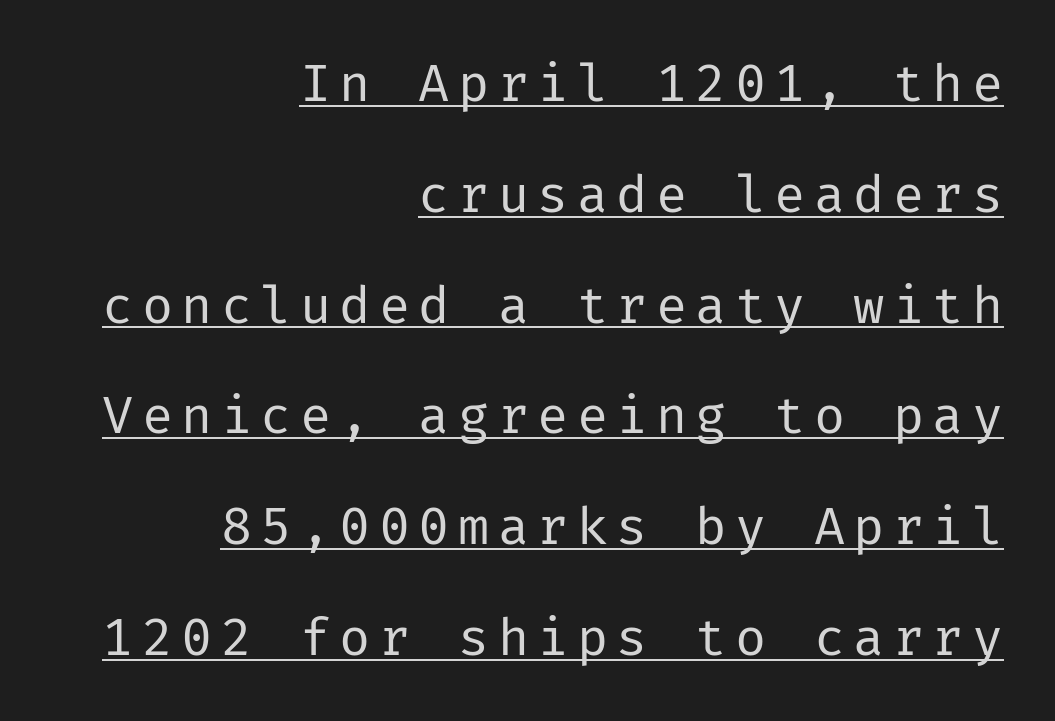
{"serif": "no", "italic": "no", "bold": "no", "weight": "regular", "width": "normal", "stroke_contrast": "low", "x_height": "medium", "underline": "yes", "align": "right", "line_spacing": "loose", "line_spacing_ratio": 2.13, "glyph_px": 52}
